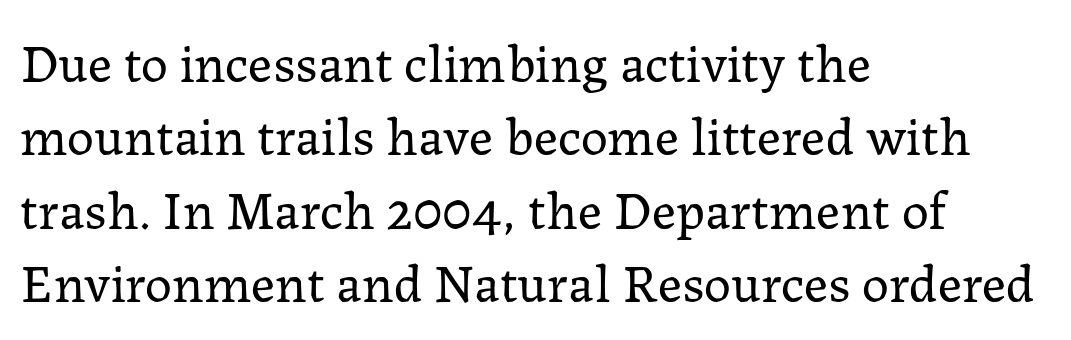
Q: Is the text bold? A: No.
Q: Is the text italic (slanted)? A: No, it is upright.
Q: Is the typeface a serif or a sans-serif typeface? A: Serif.
Q: Is the text underlined? A: No.
Q: How is the paragraph aligned? A: Left-aligned.
Q: Is the spacing between letters normal or unusually wide? A: Normal.
Q: Is the spacing between lines tight, normal or loose? A: Normal.
Q: Width (condensed, normal, or wide)? A: Normal.
Q: Stroke contrast? A: Low.
Q: x-height? A: Medium.
Q: Monospaced? A: No.
